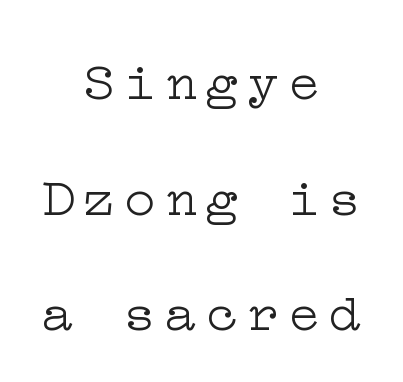
{"serif": "yes", "italic": "no", "bold": "no", "weight": "light", "width": "wide", "stroke_contrast": "low", "x_height": "medium", "underline": "no", "align": "center", "line_spacing": "loose", "line_spacing_ratio": 2.14, "glyph_px": 54}
